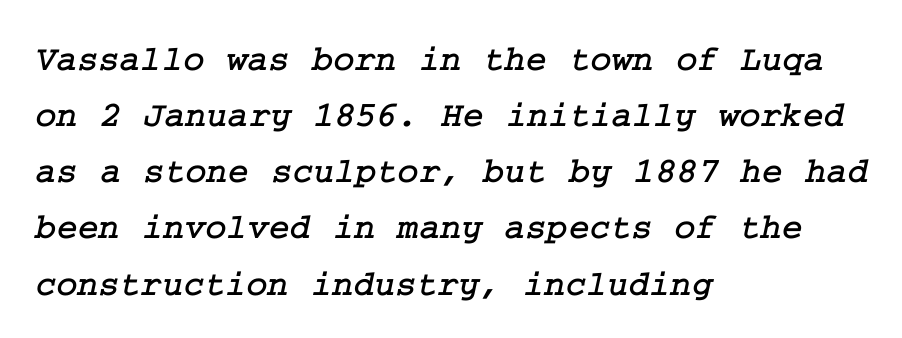
The image shows 36 px serif type; set left-aligned, normal line spacing (1.56x), normal letter spacing, not underlined; low stroke contrast and a medium x-height.
